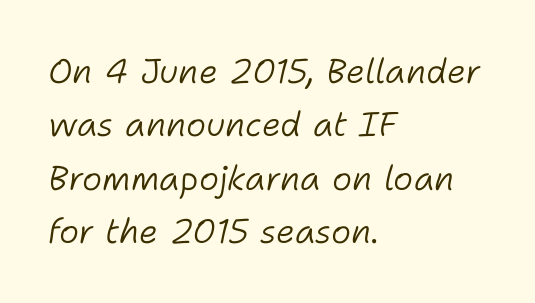
{"italic": "yes", "lean": "right", "slant_degrees": 11, "bold": "no", "weight": "light", "width": "normal", "stroke_contrast": "low", "x_height": "medium", "monospaced": "no", "underline": "no", "align": "left", "line_spacing": "normal", "line_spacing_ratio": 1.57, "letter_spacing": "normal", "letter_spacing_em": 0.0, "glyph_px": 34}
